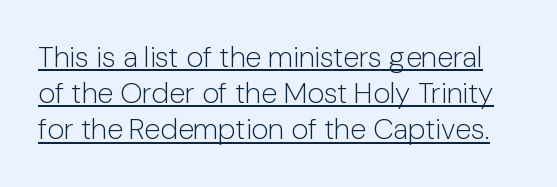
You can tell it's not italic because the verticals are truly vertical. One glance says typical: line gaps are just what's usual. This sample has the flowing, uneven cadence of proportional lettering. The type family on display is of the sans-serif kind. Observe the ordinary spacing: letters are neighbours, not strangers. The sample's only ornament is a line tracing under the words.
